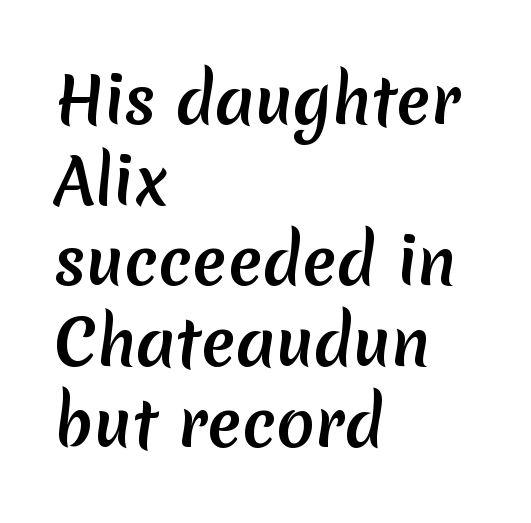
Q: Is the typeface a serif or a sans-serif typeface? A: Sans-serif.
Q: Is the text underlined? A: No.
Q: How is the paragraph aligned? A: Left-aligned.
Q: Is the spacing between letters normal or unusually wide? A: Normal.
Q: Is the spacing between lines tight, normal or loose? A: Normal.
Q: Width (condensed, normal, or wide)? A: Normal.
Q: Stroke contrast? A: Medium.
Q: x-height? A: Medium.
Q: Monospaced? A: No.
